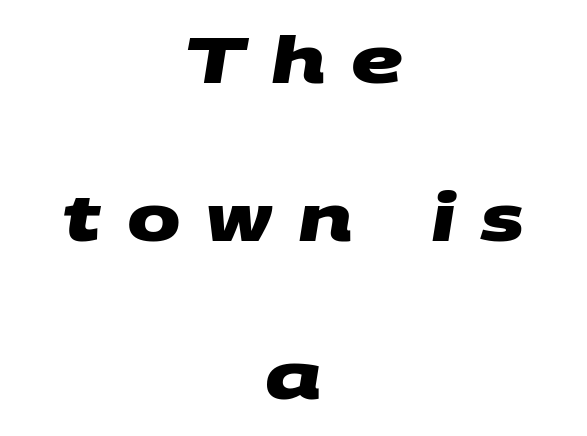
Q: Is the text bold? A: Yes.
Q: Is the typeface a serif or a sans-serif typeface? A: Sans-serif.
Q: Is the text underlined? A: No.
Q: How is the paragraph aligned? A: Centered.
Q: Is the spacing between letters normal or unusually wide? A: Unusually wide.
Q: Is the spacing between lines tight, normal or loose? A: Loose.
Q: Width (condensed, normal, or wide)? A: Wide.
Q: Stroke contrast? A: Medium.
Q: x-height? A: Large.
Q: Monospaced? A: No.
